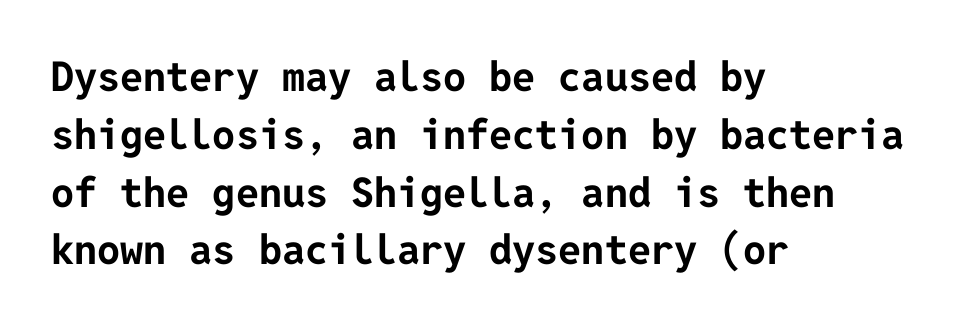
Q: Is the text bold? A: Yes.
Q: Is the text italic (slanted)? A: No, it is upright.
Q: Is the typeface a serif or a sans-serif typeface? A: Sans-serif.
Q: Is the text underlined? A: No.
Q: How is the paragraph aligned? A: Left-aligned.
Q: Is the spacing between letters normal or unusually wide? A: Normal.
Q: Is the spacing between lines tight, normal or loose? A: Normal.
Q: Width (condensed, normal, or wide)? A: Normal.
Q: Stroke contrast? A: Low.
Q: x-height? A: Medium.
